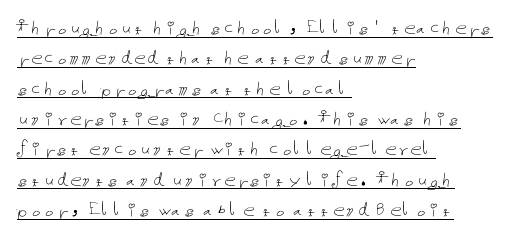
The image shows 23 px text type, upright; set left-aligned, normal line spacing (1.32x), normal letter spacing, underlined.
